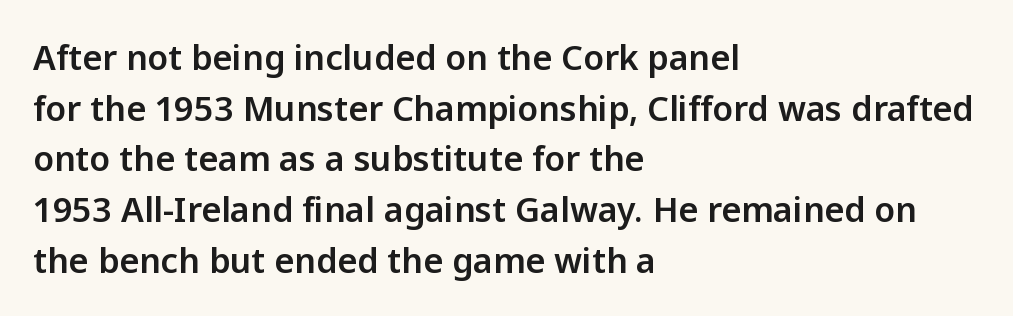
{"serif": "no", "italic": "no", "width": "normal", "stroke_contrast": "low", "x_height": "medium", "monospaced": "no", "underline": "no", "align": "left", "line_spacing": "normal", "line_spacing_ratio": 1.49, "letter_spacing": "normal", "letter_spacing_em": 0.0, "glyph_px": 34}
